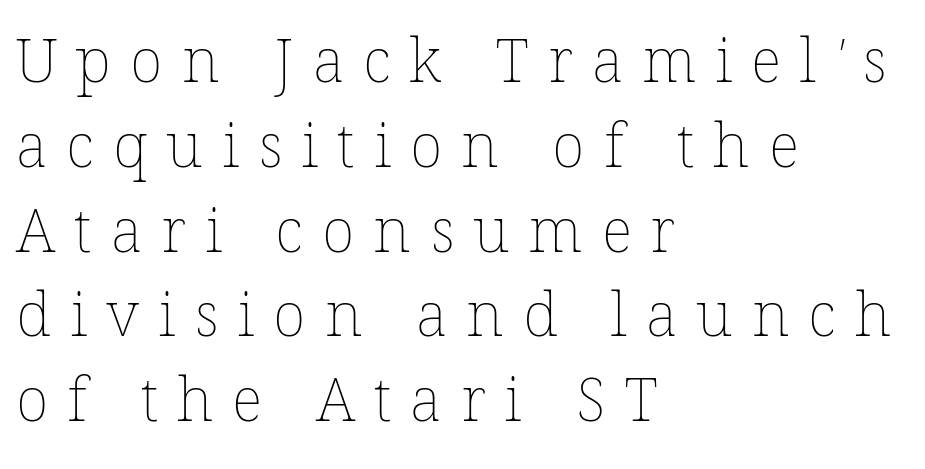
The image shows 61 px thin type; set left-aligned, normal line spacing (1.39x), unusually wide letter spacing (+0.31 em), not underlined; low stroke contrast and a medium x-height.
